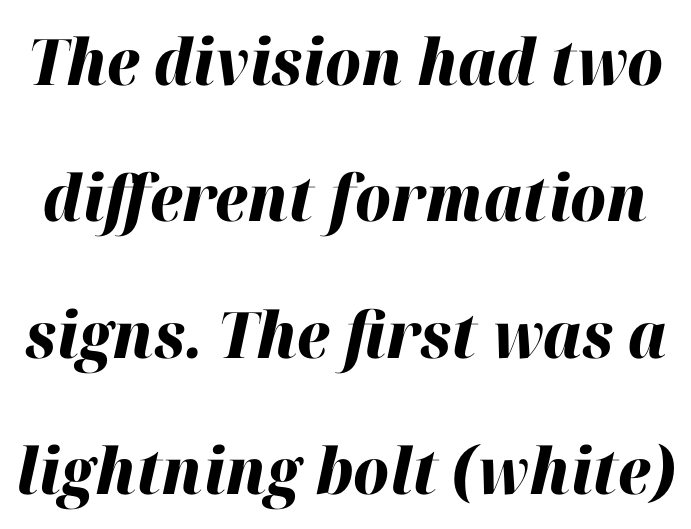
The image shows 64 px heavy type, italic (leaning right); set loose line spacing (2.13x), normal letter spacing, not underlined; high stroke contrast and a medium x-height.
